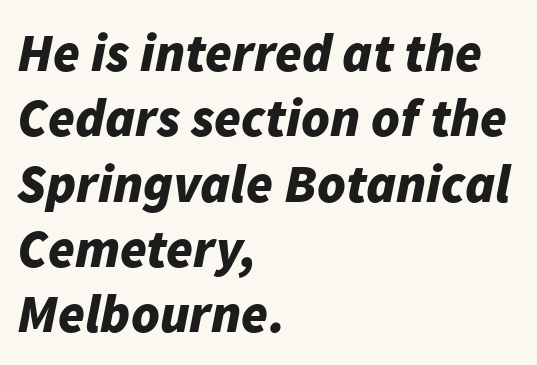
The image shows 54 px bold type, italic (leaning right); set left-aligned, line spacing 1.21x, normal letter spacing, not underlined; low stroke contrast and a medium x-height.
